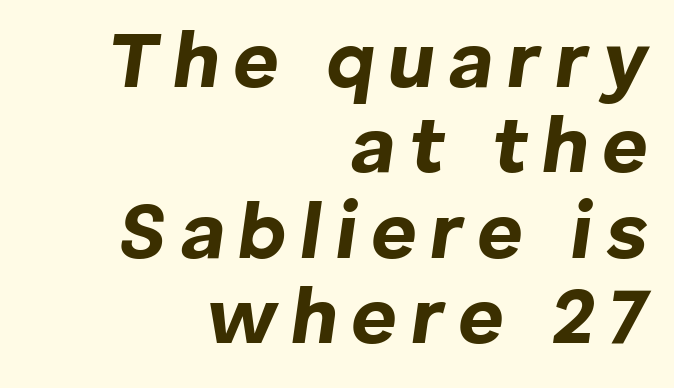
Q: Is the text bold? A: Yes.
Q: Is the text italic (slanted)? A: Yes, it leans right by about 8 degrees.
Q: Is the text underlined? A: No.
Q: How is the paragraph aligned? A: Right-aligned.
Q: Is the spacing between lines tight, normal or loose? A: Tight.
Q: Width (condensed, normal, or wide)? A: Normal.
Q: Stroke contrast? A: Low.
Q: x-height? A: Medium.
Q: Monospaced? A: No.
